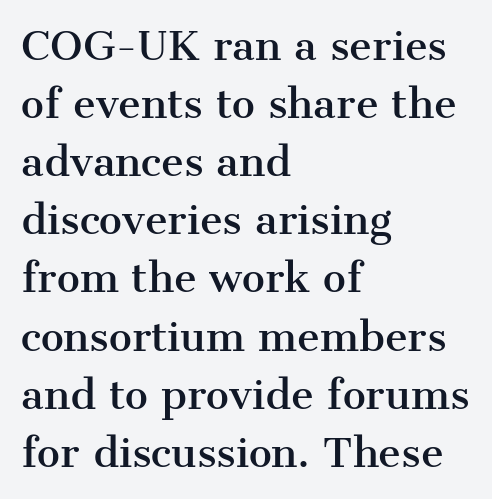
The image shows 39 px serif type, upright; set left-aligned, normal line spacing (1.49x), normal letter spacing, not underlined; medium stroke contrast and a medium x-height.
